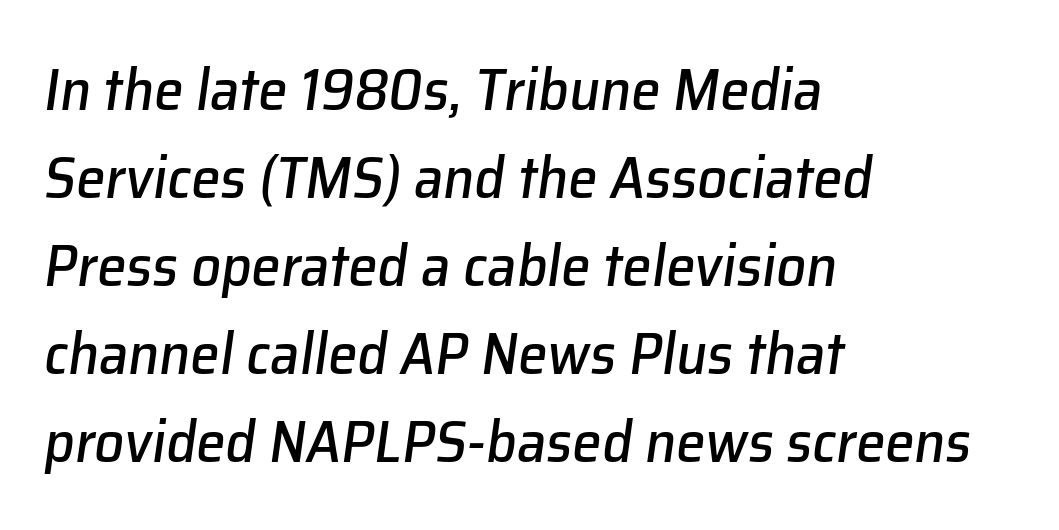
The whole block is typeset with a tilt. Anything drawn beneath the words? Only blank space. No extra tracking has been applied to these lines. Here the designer chose a conventional face with non-uniform glyph widths. The rag falls on the right side of this text block. Leading matches the norm, producing a regular column.
